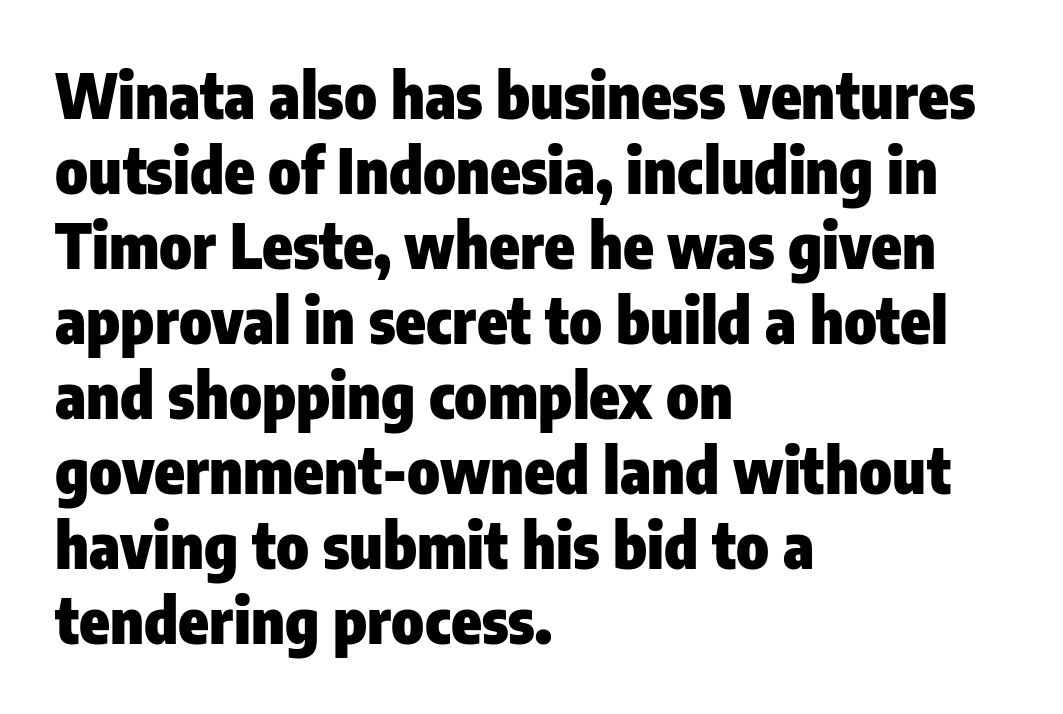
{"serif": "no", "italic": "no", "bold": "yes", "weight": "heavy", "width": "condensed", "stroke_contrast": "low", "x_height": "medium", "monospaced": "no", "underline": "no", "align": "left", "line_spacing_ratio": 1.21, "letter_spacing": "normal", "letter_spacing_em": 0.0, "glyph_px": 62}
